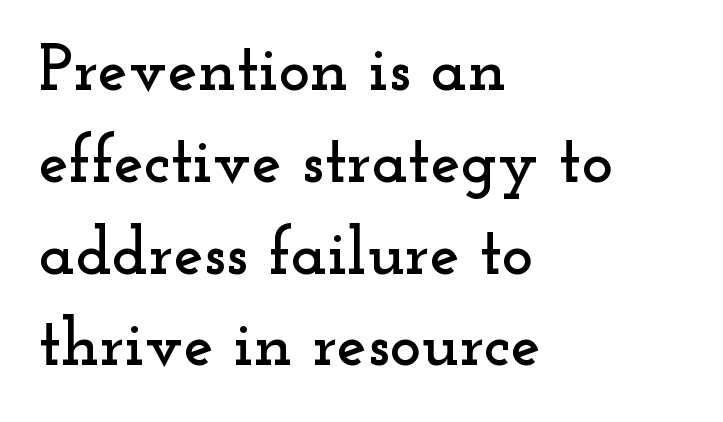
The image shows 67 px wide serif type, upright; set left-aligned, normal line spacing (1.37x), normal letter spacing, not underlined; low stroke contrast and a small x-height.
